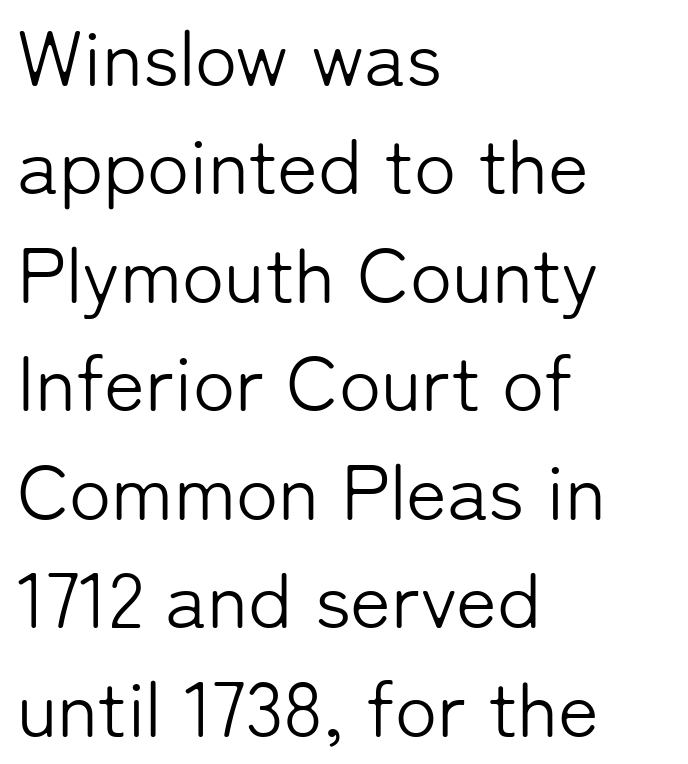
{"serif": "no", "italic": "no", "bold": "no", "weight": "light", "width": "normal", "stroke_contrast": "low", "x_height": "medium", "monospaced": "no", "underline": "no", "align": "left", "line_spacing": "normal", "line_spacing_ratio": 1.39, "letter_spacing": "normal", "letter_spacing_em": 0.0, "glyph_px": 78}
